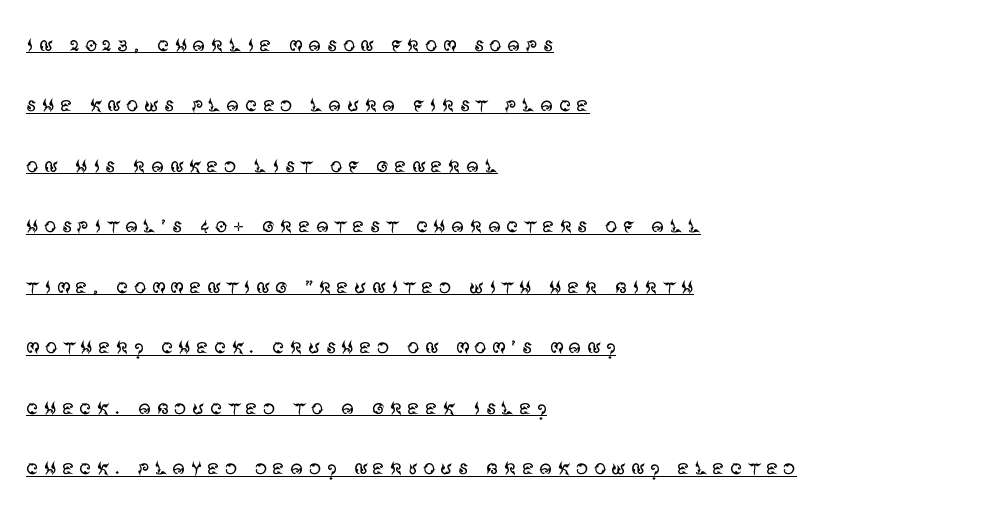
Rendered with straight, roman letterforms. The typesetter chose a ragged-right arrangement here. The font sits on the lighter half of the weight spectrum, regular included. Does a line run under the words? Yes, clearly. Leading: increased.
